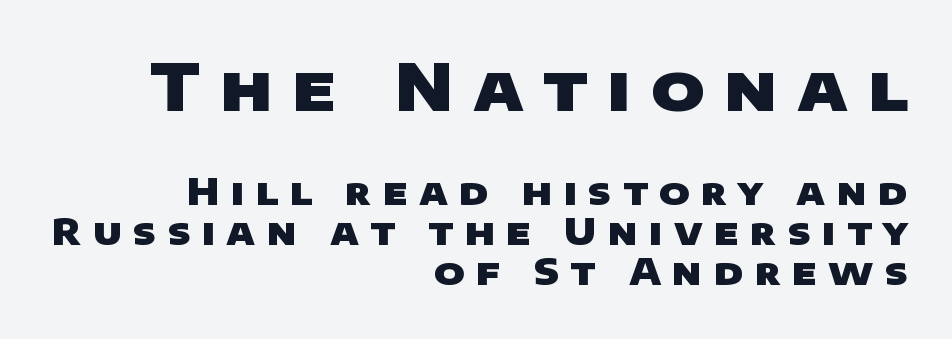
The image shows 65 px heavy, wide sans-serif type; set right-aligned, tight line spacing (1.08x), unusually wide letter spacing (+0.3 em), not underlined; the first (top) block is 1.76x larger; low stroke contrast and a large x-height.
